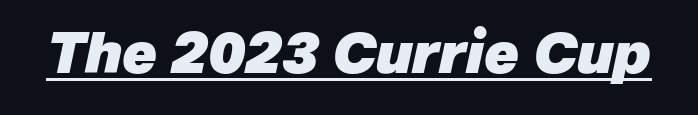
How are the letters spaced? Ordinarily, with no added tracking. Compared with an ordinary text face, these strokes are far heavier — a full bold. In terms of posture, this sample is oblique. Is this a fixed-width face? No — the glyphs have proportional, varying widths. A continuous stroke trails under the words, as in a hyperlink.
